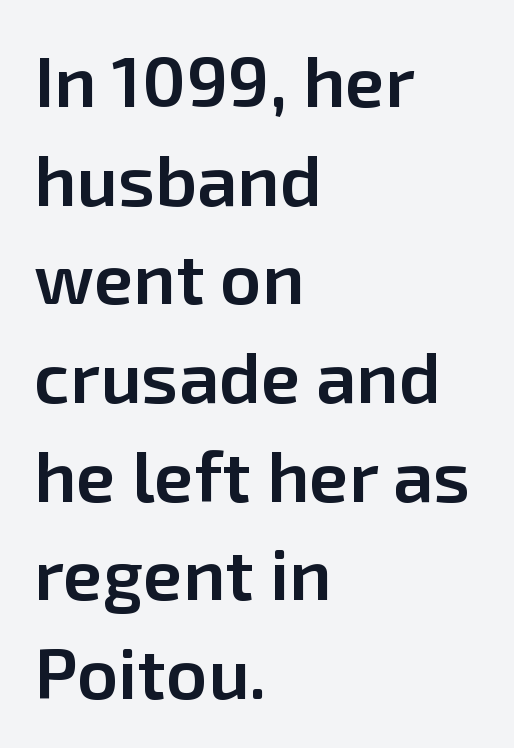
Q: Is the text bold? A: Semi-bold.
Q: Is the text italic (slanted)? A: No, it is upright.
Q: Is the typeface a serif or a sans-serif typeface? A: Sans-serif.
Q: Is the text underlined? A: No.
Q: How is the paragraph aligned? A: Left-aligned.
Q: Is the spacing between letters normal or unusually wide? A: Normal.
Q: Is the spacing between lines tight, normal or loose? A: Normal.
Q: Width (condensed, normal, or wide)? A: Normal.
Q: Stroke contrast? A: Low.
Q: x-height? A: Medium.
Q: Monospaced? A: No.
